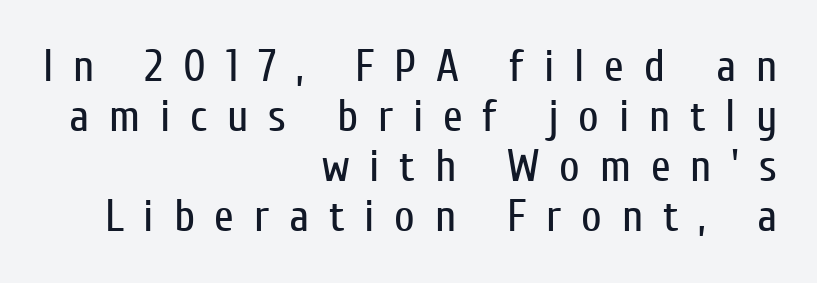
The image shows 45 px regular-weight, condensed sans-serif type, upright; set right-aligned, tight line spacing (1.11x), unusually wide letter spacing (+0.44 em), not underlined; low stroke contrast and a medium x-height.
